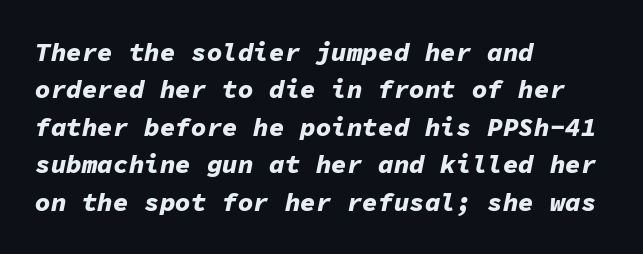
Q: Is the text bold? A: Yes.
Q: Is the text italic (slanted)? A: Yes, it leans right by about 11 degrees.
Q: Is the text underlined? A: No.
Q: How is the paragraph aligned? A: Left-aligned.
Q: Is the spacing between letters normal or unusually wide? A: Normal.
Q: Is the spacing between lines tight, normal or loose? A: Normal.
